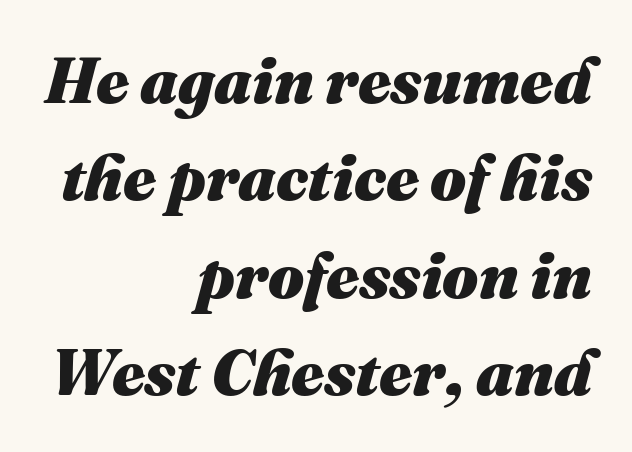
{"italic": "yes", "lean": "right", "slant_degrees": 16, "bold": "yes", "weight": "heavy", "width": "normal", "stroke_contrast": "medium", "x_height": "medium", "monospaced": "no", "underline": "no", "align": "right", "line_spacing": "normal", "line_spacing_ratio": 1.52, "letter_spacing": "normal", "letter_spacing_em": 0.0, "glyph_px": 64}
